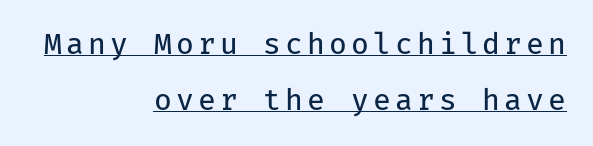
Q: Is the text bold? A: No.
Q: Is the text italic (slanted)? A: No, it is upright.
Q: Is the typeface a serif or a sans-serif typeface? A: Sans-serif.
Q: Is the text underlined? A: Yes.
Q: How is the paragraph aligned? A: Right-aligned.
Q: Is the spacing between lines tight, normal or loose? A: Loose.
Q: Width (condensed, normal, or wide)? A: Normal.
Q: Stroke contrast? A: Low.
Q: x-height? A: Medium.
Q: Monospaced? A: Yes.
